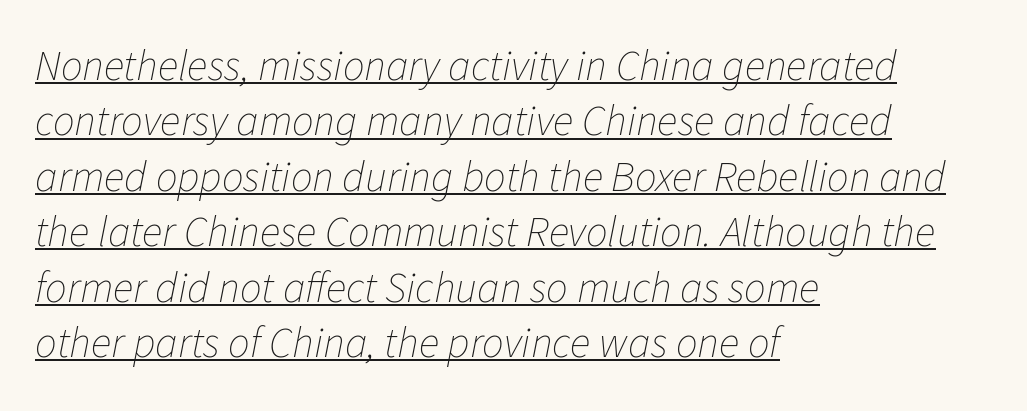
Q: Is the text bold? A: No.
Q: Is the text italic (slanted)? A: Yes, it leans right by about 11 degrees.
Q: Is the text underlined? A: Yes.
Q: How is the paragraph aligned? A: Left-aligned.
Q: Is the spacing between letters normal or unusually wide? A: Normal.
Q: Is the spacing between lines tight, normal or loose? A: Normal.
Q: Width (condensed, normal, or wide)? A: Normal.
Q: Stroke contrast? A: Low.
Q: x-height? A: Medium.
Q: Monospaced? A: No.
